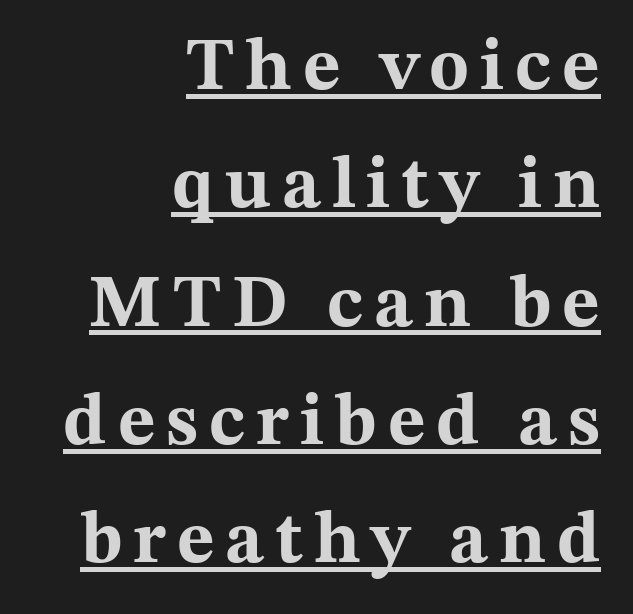
Q: Is the text bold? A: Yes.
Q: Is the text italic (slanted)? A: No, it is upright.
Q: Is the typeface a serif or a sans-serif typeface? A: Serif.
Q: Is the text underlined? A: Yes.
Q: How is the paragraph aligned? A: Right-aligned.
Q: Is the spacing between lines tight, normal or loose? A: Normal.
Q: Width (condensed, normal, or wide)? A: Wide.
Q: Stroke contrast? A: Medium.
Q: x-height? A: Medium.
Q: Monospaced? A: No.
